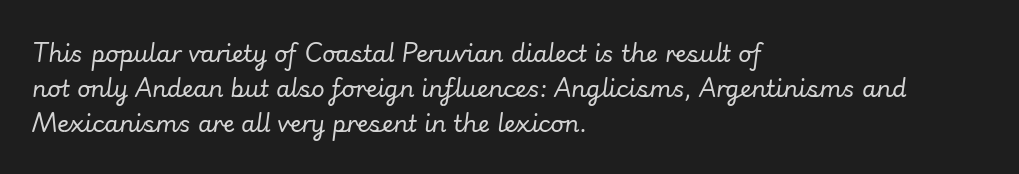
{"italic": "yes", "lean": "right", "slant_degrees": 7, "bold": "no", "underline": "no", "align": "left", "line_spacing": "normal", "line_spacing_ratio": 1.53, "letter_spacing": "normal", "letter_spacing_em": 0.0, "glyph_px": 23}
